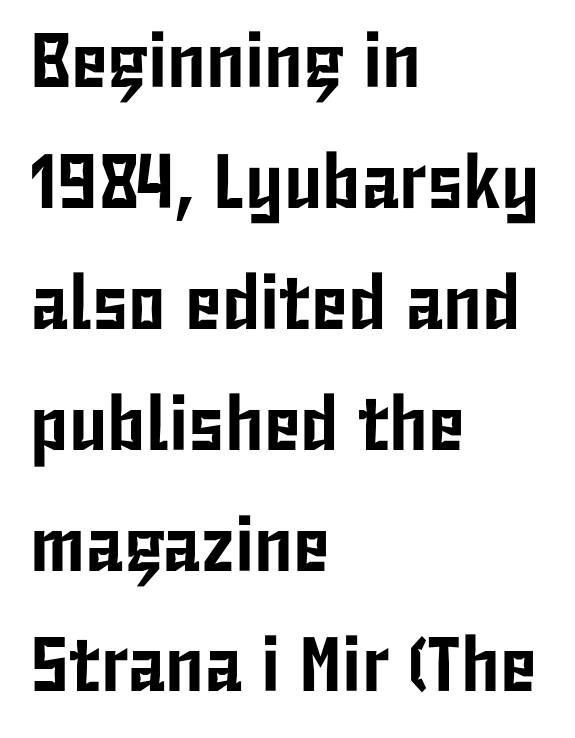
Q: Is the text italic (slanted)? A: No, it is upright.
Q: Is the typeface a serif or a sans-serif typeface? A: Sans-serif.
Q: Is the text underlined? A: No.
Q: How is the paragraph aligned? A: Left-aligned.
Q: Is the spacing between letters normal or unusually wide? A: Normal.
Q: Is the spacing between lines tight, normal or loose? A: Normal.
Q: Width (condensed, normal, or wide)? A: Condensed.
Q: Stroke contrast? A: Low.
Q: x-height? A: Medium.
Q: Monospaced? A: No.
